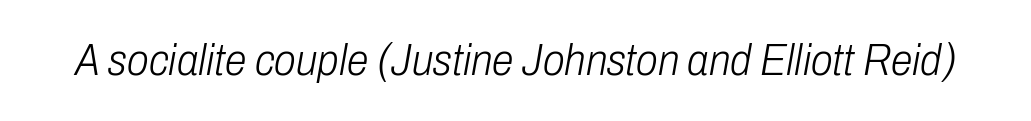
The whole block is typeset with a tilt. The words here are not underlined. The line texture is even and compact thanks to regular tracking. Is the stroke heavy? The answer is a plain regular-or-lighter.
